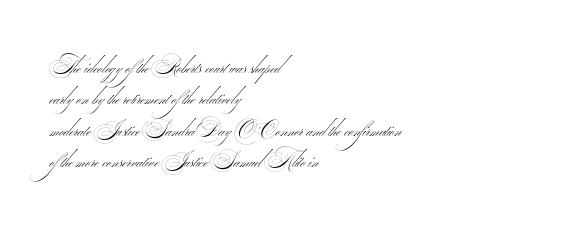
{"bold": "no", "underline": "no", "align": "left", "line_spacing": "normal", "line_spacing_ratio": 1.57, "letter_spacing": "normal", "letter_spacing_em": 0.0, "glyph_px": 20}
